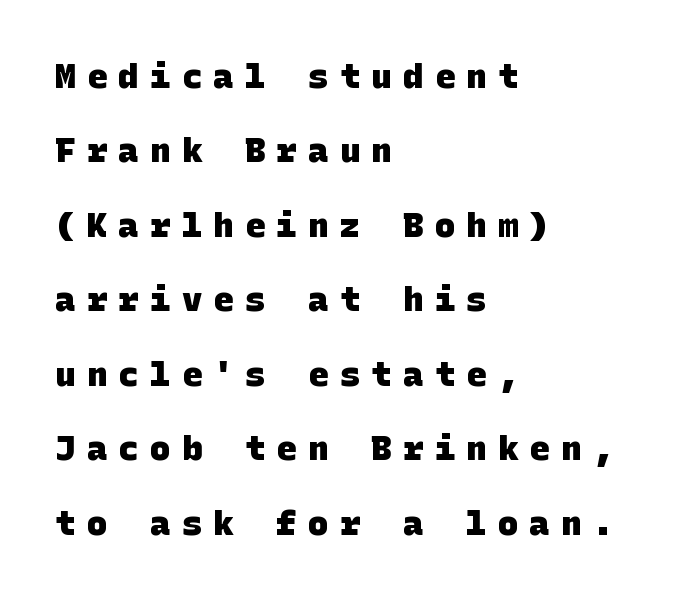
The image shows 34 px heavy sans-serif type; set left-aligned, loose line spacing (2.19x), unusually wide letter spacing (+0.33 em), not underlined; low stroke contrast and a large x-height.
